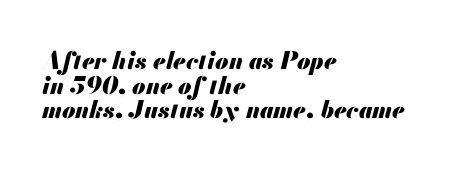
Q: Is the text bold? A: Yes.
Q: Is the text italic (slanted)? A: Yes, it leans right by about 13 degrees.
Q: Is the text underlined? A: No.
Q: How is the paragraph aligned? A: Left-aligned.
Q: Is the spacing between letters normal or unusually wide? A: Normal.
Q: Is the spacing between lines tight, normal or loose? A: Tight.
